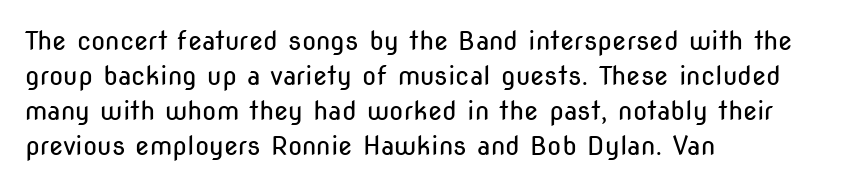
{"italic": "no", "bold": "no", "underline": "no", "align": "left", "line_spacing": "normal", "line_spacing_ratio": 1.34, "letter_spacing": "normal", "letter_spacing_em": 0.0, "glyph_px": 26}
